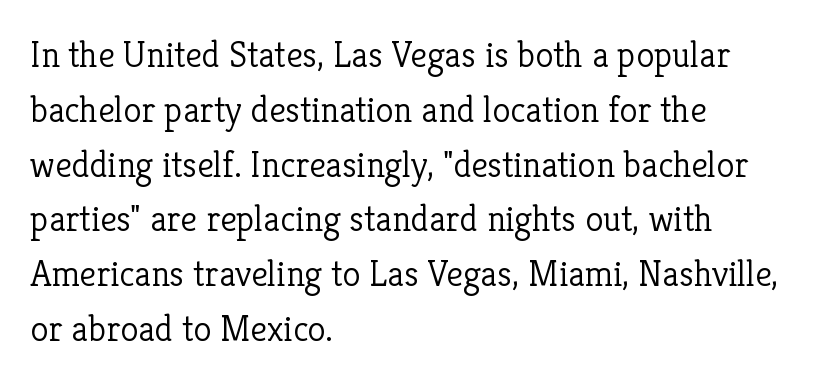
The ragged edge is on the right, which tells us the setting is flush left. The glyphs are unaccompanied by any horizontal stroke below them. Character widths vary here, with narrow letters taking less room than wide ones. Stem width sits at or under what a default text font uses.
